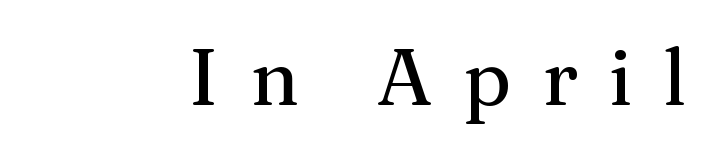
{"serif": "yes", "italic": "no", "bold": "no", "weight": "regular", "width": "normal", "stroke_contrast": "medium", "x_height": "medium", "monospaced": "no", "underline": "no", "letter_spacing": "wide", "letter_spacing_em": 0.39, "glyph_px": 79}
